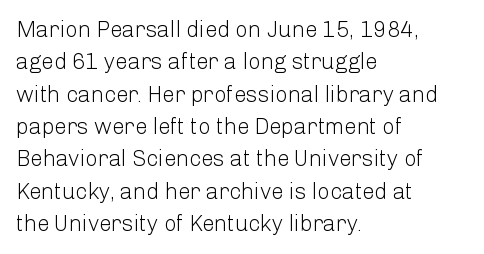
Q: Is the text bold? A: No.
Q: Is the text italic (slanted)? A: No, it is upright.
Q: Is the text underlined? A: No.
Q: How is the paragraph aligned? A: Left-aligned.
Q: Is the spacing between letters normal or unusually wide? A: Normal.
Q: Is the spacing between lines tight, normal or loose? A: Normal.
